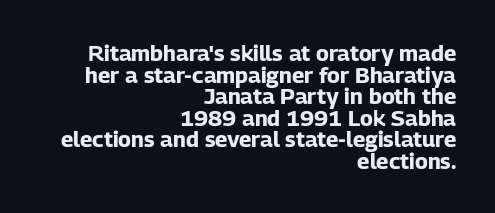
Has an underline been added? It has not. Notice how descenders almost collide with the ascenders below — that's tight leading. Each glyph is drawn with heavy, bold strokes. Caption: multi-line text, flush right, ragged left.
